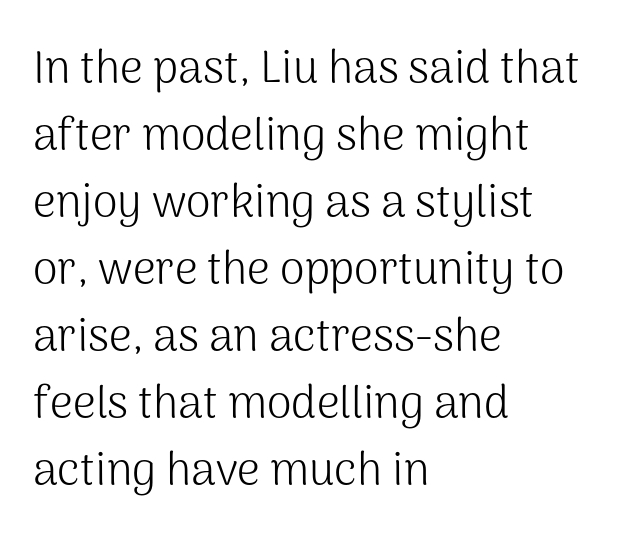
Q: Is the text bold? A: No.
Q: Is the text italic (slanted)? A: No, it is upright.
Q: Is the typeface a serif or a sans-serif typeface? A: Sans-serif.
Q: Is the text underlined? A: No.
Q: How is the paragraph aligned? A: Left-aligned.
Q: Is the spacing between letters normal or unusually wide? A: Normal.
Q: Is the spacing between lines tight, normal or loose? A: Normal.
Q: Width (condensed, normal, or wide)? A: Normal.
Q: Stroke contrast? A: Medium.
Q: x-height? A: Medium.
Q: Monospaced? A: No.
